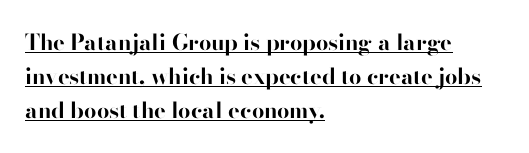
Leading matches the norm, producing a regular column. Each line of the rendering has a horizontal stroke beneath the glyphs. The tracking reads as untouched default to a designer's eye. A full-strength bold gives these letters their thick strokes. These lines were composed using upright roman letters. The paragraph has a hard left edge and a soft right edge.
